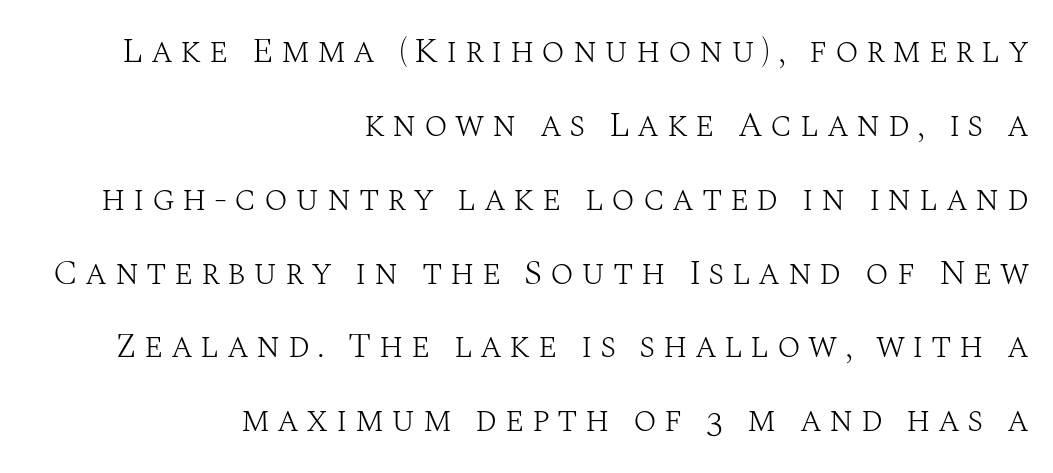
The image shows 35 px light serif type, upright; set right-aligned, loose line spacing (2.11x), unusually wide letter spacing (+0.21 em), not underlined; medium stroke contrast and a large x-height.
